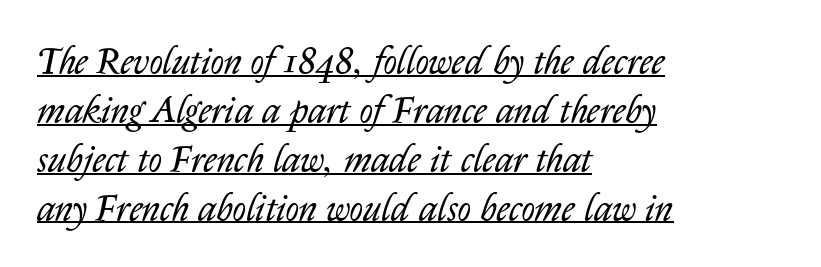
Q: Is the text bold? A: No.
Q: Is the text italic (slanted)? A: Yes, it leans right by about 14 degrees.
Q: Is the text underlined? A: Yes.
Q: How is the paragraph aligned? A: Left-aligned.
Q: Is the spacing between letters normal or unusually wide? A: Normal.
Q: Is the spacing between lines tight, normal or loose? A: Normal.
Q: Width (condensed, normal, or wide)? A: Normal.
Q: Stroke contrast? A: Low.
Q: x-height? A: Medium.
Q: Monospaced? A: No.
